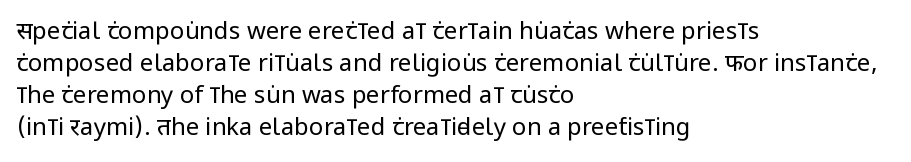
The strip under each line holds only bare page. You could call the tracking neutral — neither tight nor loose. Where is the straight margin? On the left. Upright lettering throughout. The weight tops out at a normal text grade.
